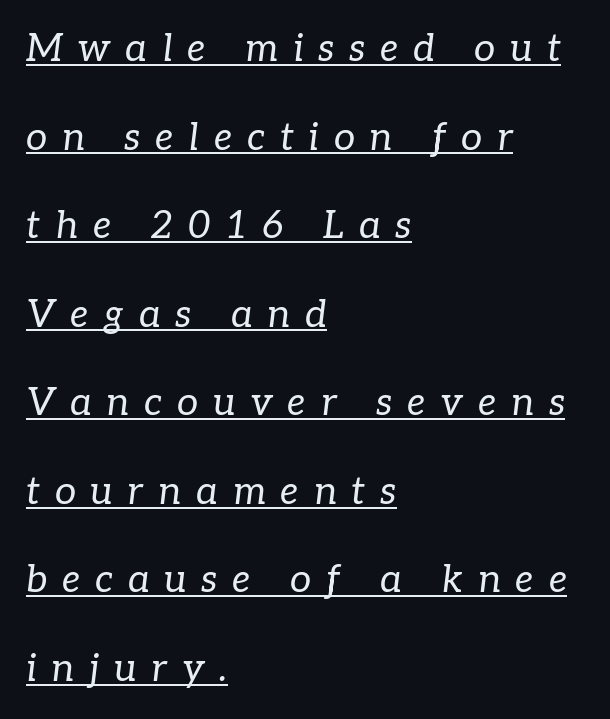
The image shows 38 px regular-weight serif type, italic (leaning right); set left-aligned, loose line spacing (2.33x), unusually wide letter spacing (+0.39 em), underlined; low stroke contrast and a medium x-height.
